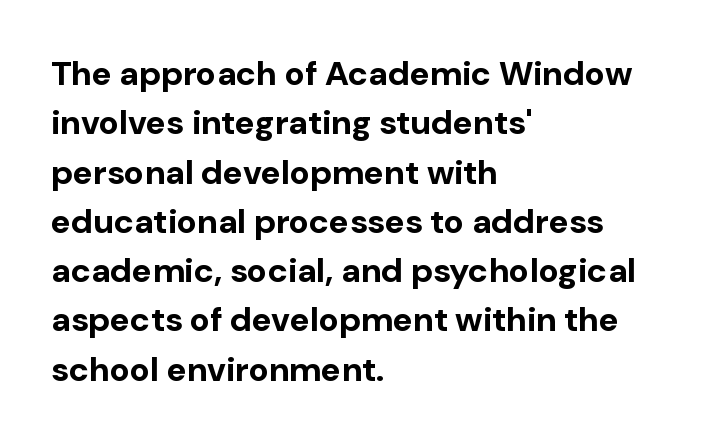
{"serif": "no", "italic": "no", "bold": "yes", "weight": "bold", "width": "normal", "stroke_contrast": "low", "x_height": "medium", "monospaced": "no", "underline": "no", "align": "left", "line_spacing": "normal", "line_spacing_ratio": 1.45, "letter_spacing": "normal", "letter_spacing_em": 0.0, "glyph_px": 34}
